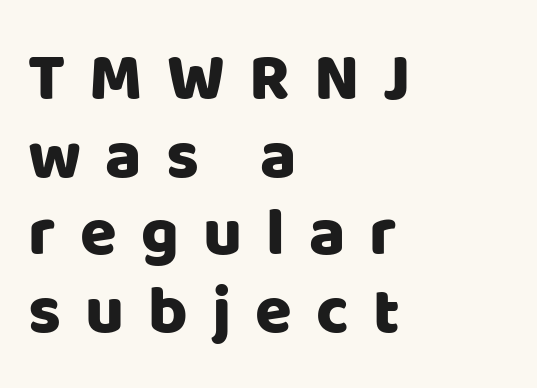
Here the designer chose a conventional face with non-uniform glyph widths. Check the space under the baseline: it is left empty. Characters follow at a spacing far wider than the type designer built in. The lines in this sample share a left origin and differ only in where they stop.
